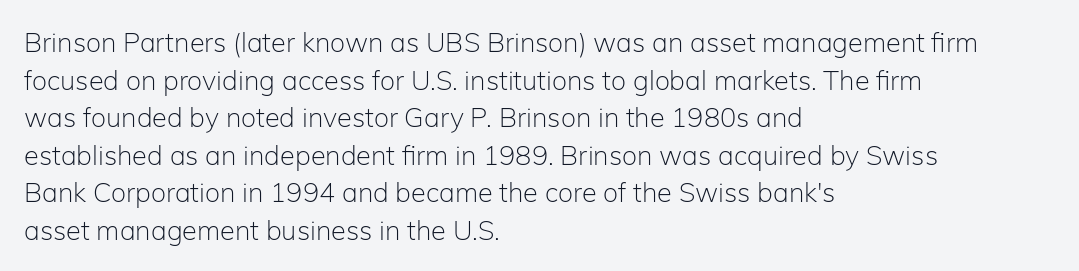
Q: Is the text bold? A: No.
Q: Is the text italic (slanted)? A: No, it is upright.
Q: Is the text underlined? A: No.
Q: How is the paragraph aligned? A: Left-aligned.
Q: Is the spacing between letters normal or unusually wide? A: Normal.
Q: Is the spacing between lines tight, normal or loose? A: Normal.
